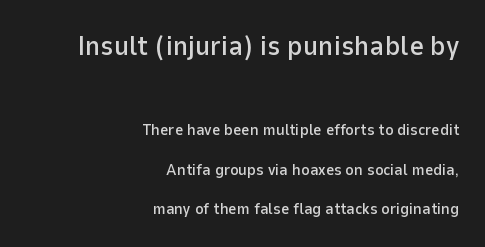
This rendering uses right alignment, leaving the left contour irregular. Upright lettering throughout. The block of text is sparse from top to bottom, with ample space between rows. Check the space under the baseline: it is left empty. Each letter keeps its own natural width here, so spacing adapts to shape.
